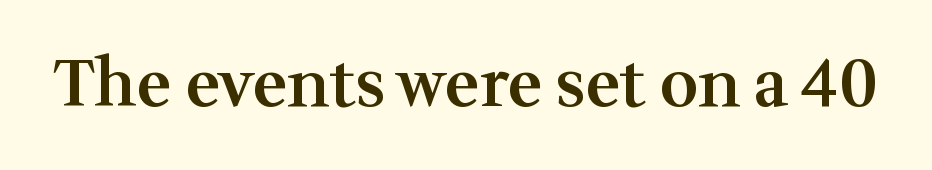
Q: Is the text bold? A: Semi-bold.
Q: Is the text italic (slanted)? A: No, it is upright.
Q: Is the typeface a serif or a sans-serif typeface? A: Serif.
Q: Is the text underlined? A: No.
Q: Is the spacing between letters normal or unusually wide? A: Normal.
Q: Width (condensed, normal, or wide)? A: Normal.
Q: Stroke contrast? A: Medium.
Q: x-height? A: Medium.
Q: Monospaced? A: No.
